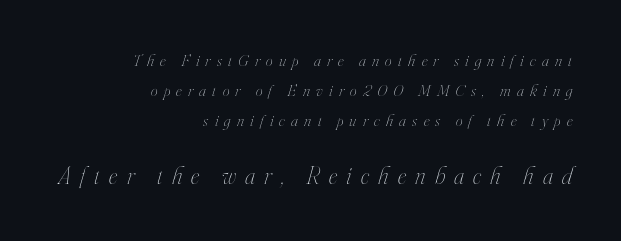
You get the small type first, then a jump to larger type. There's an unmistakable incline to the writing here. Heft: none added — not bold. This sample is right-justified, so line beginnings fall wherever the words allow. This rendering features lettering with no underline. In terms of letterspacing, this is a distinctly airy, spread setting.
